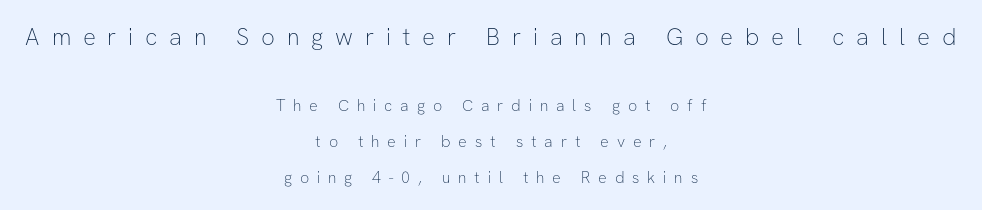
The image shows 24 px text type, upright; set centered, loose line spacing (2.27x), unusually wide letter spacing (+0.49 em), not underlined; the first (top) block is 1.5x larger.
